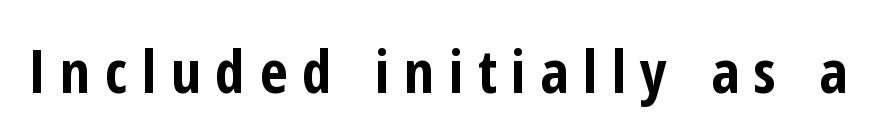
Clear beneath every line of the passage. Inter-character spacing is expanded well beyond the font's built-in metrics. Nope, not italic — everything's standing straight. Does the type have serifs? No, each stem ends abruptly.
